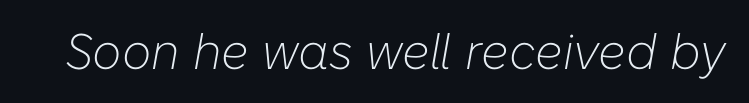
The image shows 50 px light type, italic (leaning right); set normal letter spacing, not underlined; low stroke contrast and a medium x-height.
